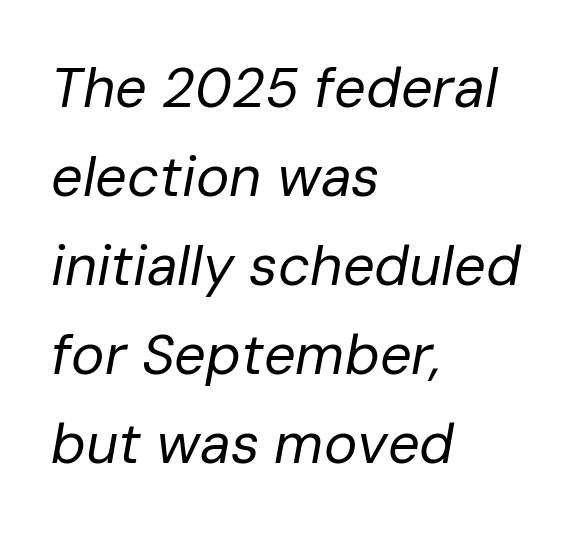
Q: Is the text bold? A: No.
Q: Is the text italic (slanted)? A: Yes, it leans right by about 10 degrees.
Q: Is the text underlined? A: No.
Q: How is the paragraph aligned? A: Left-aligned.
Q: Is the spacing between letters normal or unusually wide? A: Normal.
Q: Is the spacing between lines tight, normal or loose? A: Normal.
Q: Width (condensed, normal, or wide)? A: Normal.
Q: Stroke contrast? A: Low.
Q: x-height? A: Medium.
Q: Monospaced? A: No.
